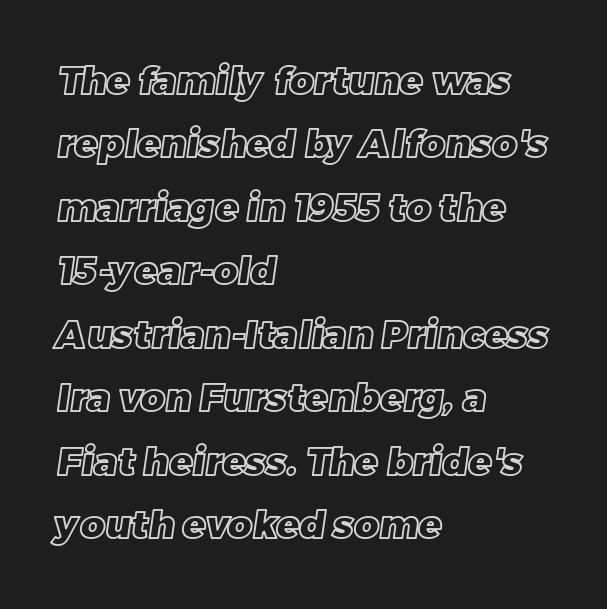
{"width": "normal", "x_height": "large", "monospaced": "no", "underline": "no", "align": "left", "line_spacing": "normal", "line_spacing_ratio": 1.67, "letter_spacing": "normal", "letter_spacing_em": 0.0, "glyph_px": 38}
